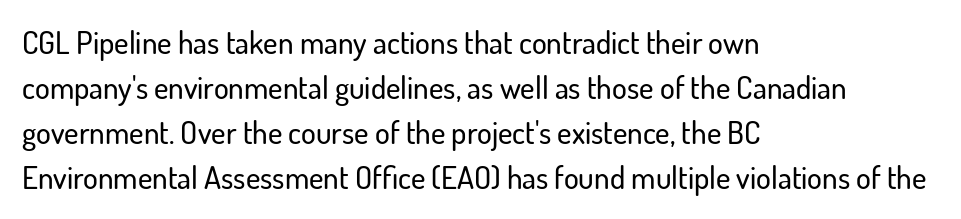
Tracking value appears to be zero — textbook default spacing. The paragraph shown leans on its left margin. Underlining? Definitely not there. Posture: straight, roman, zero tilt.
